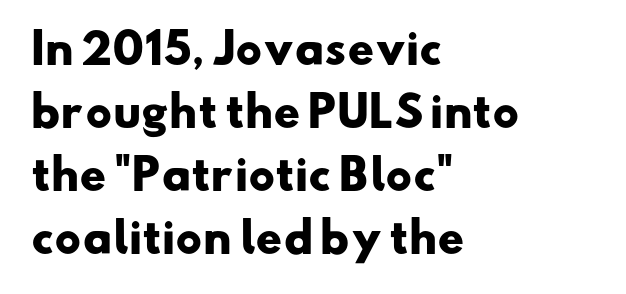
{"serif": "no", "bold": "yes", "weight": "heavy", "width": "wide", "stroke_contrast": "low", "x_height": "small", "monospaced": "no", "underline": "no", "align": "left", "line_spacing": "normal", "line_spacing_ratio": 1.54, "letter_spacing": "normal", "letter_spacing_em": 0.0, "glyph_px": 41}
